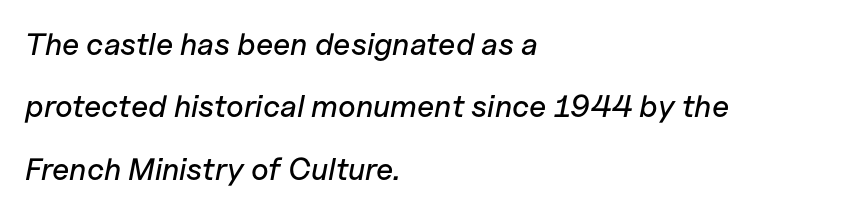
{"italic": "yes", "lean": "right", "slant_degrees": 11, "width": "normal", "stroke_contrast": "low", "x_height": "medium", "monospaced": "no", "underline": "no", "align": "left", "line_spacing": "loose", "line_spacing_ratio": 2.01, "letter_spacing": "normal", "letter_spacing_em": 0.0, "glyph_px": 31}
